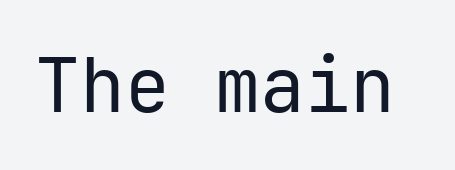
The image shows 75 px regular-weight sans-serif type, upright; set normal letter spacing, not underlined; low stroke contrast and a medium x-height.
